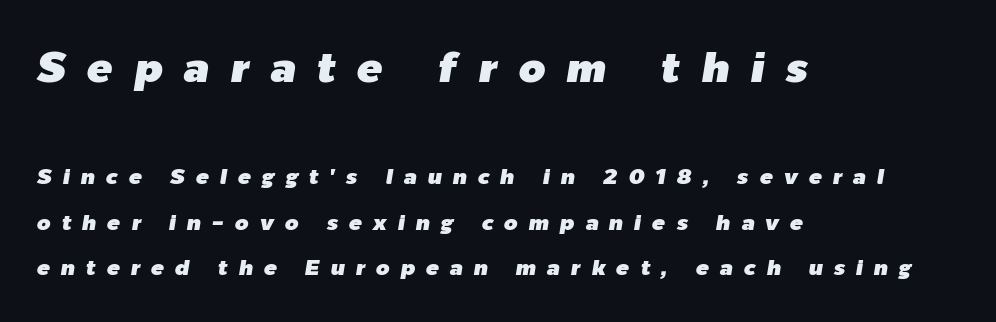
The image shows 43 px text type, italic (leaning right); set left-aligned, loose line spacing (2.08x), unusually wide letter spacing (+0.49 em), not underlined; the first (top) block is 1.95x larger; low stroke contrast and a medium x-height.
